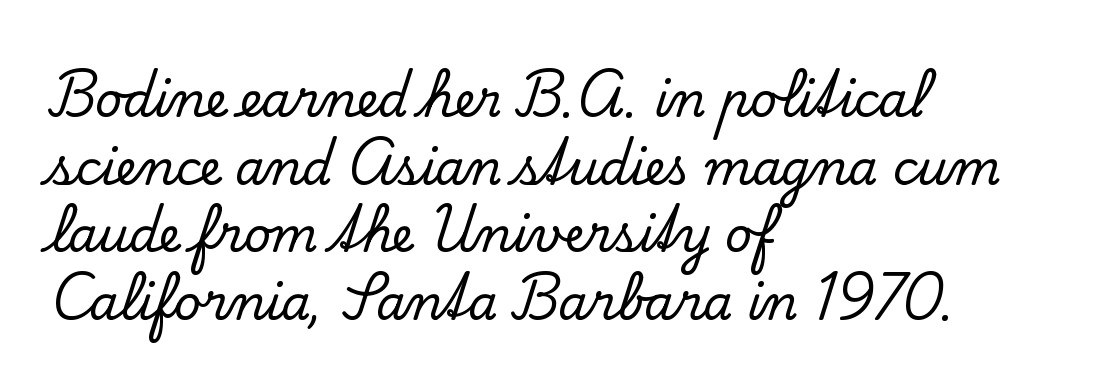
The image shows 47 px serif type; set left-aligned, normal line spacing (1.44x), normal letter spacing, not underlined; low stroke contrast and a small x-height.
